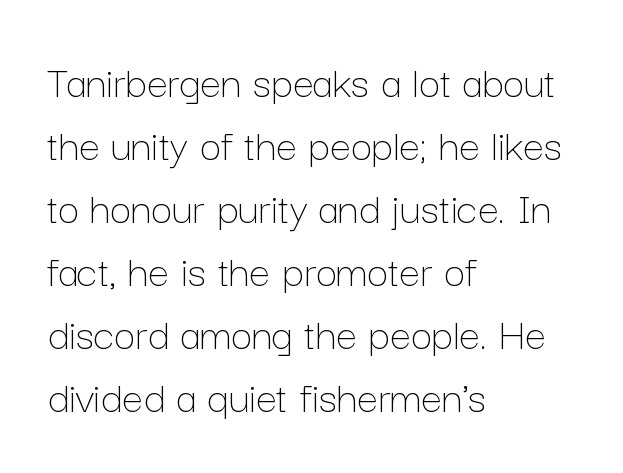
{"italic": "no", "bold": "no", "weight": "thin", "width": "normal", "stroke_contrast": "low", "x_height": "medium", "monospaced": "no", "underline": "no", "align": "left", "line_spacing": "normal", "line_spacing_ratio": 1.34, "letter_spacing": "normal", "letter_spacing_em": 0.0, "glyph_px": 47}
